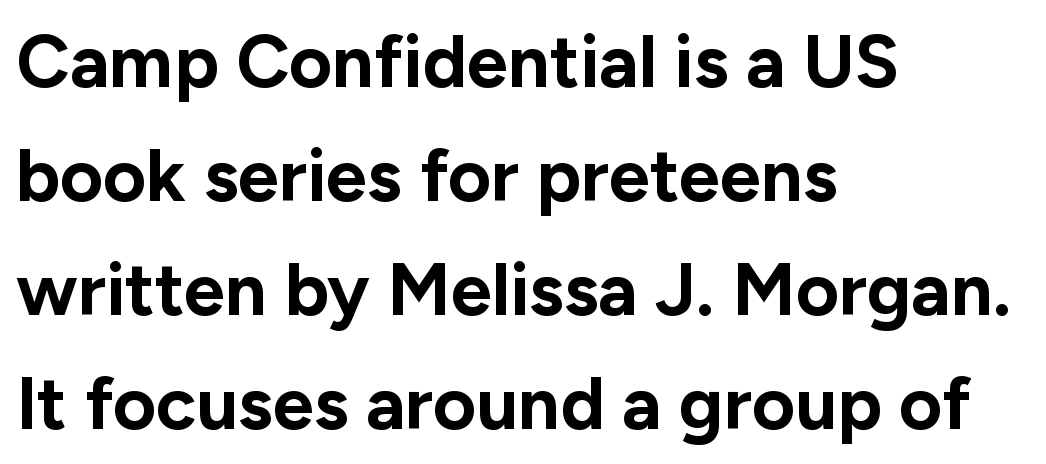
The image shows 74 px bold sans-serif type, upright; set left-aligned, normal line spacing (1.54x), normal letter spacing, not underlined; low stroke contrast and a medium x-height.
